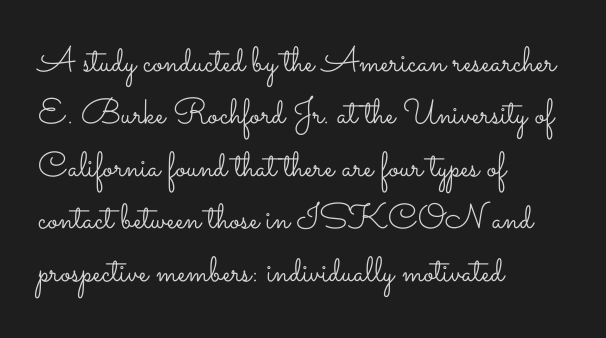
Descender tails drop into unmarked territory. The face used here is proportionally spaced, like ordinary book or web type. The paragraph has a hard left edge and a soft right edge. Summary of vertical rhythm: regular, with standard interline spacing.
